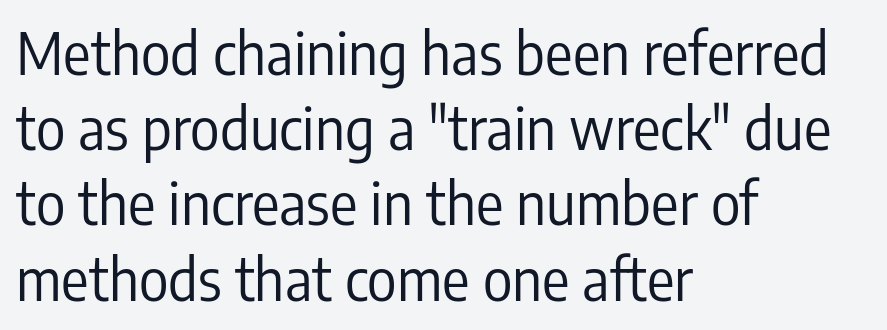
{"serif": "no", "italic": "no", "bold": "no", "weight": "regular", "width": "condensed", "stroke_contrast": "low", "x_height": "medium", "monospaced": "no", "underline": "no", "align": "left", "line_spacing": "normal", "line_spacing_ratio": 1.32, "letter_spacing": "normal", "letter_spacing_em": 0.0, "glyph_px": 57}
